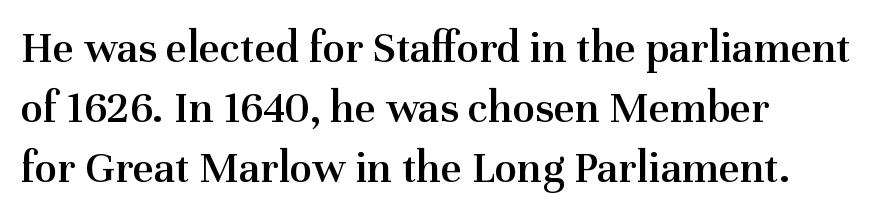
The image shows 46 px semibold serif type, upright; set left-aligned, normal line spacing (1.3x), normal letter spacing, not underlined; medium stroke contrast and a medium x-height.
